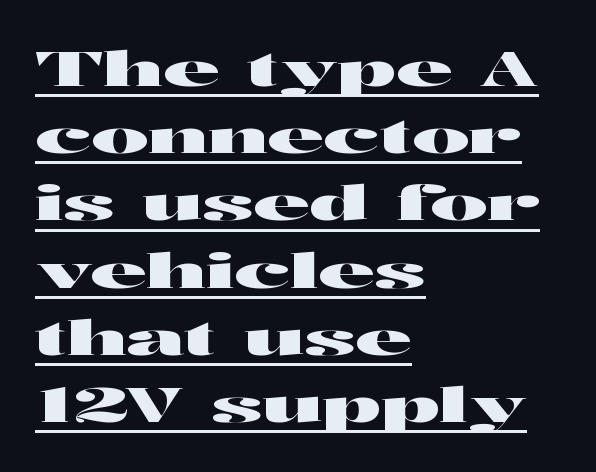
These lines are composed in type without serifs. You could not count columns in this text — the font is proportionally spaced. Posture: upright roman. Caption: standard tracking, unaltered.
